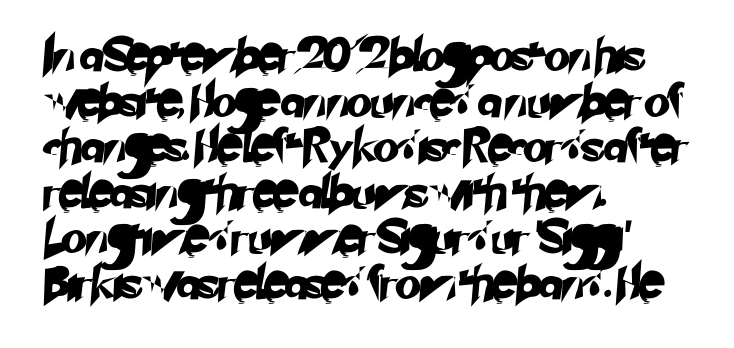
Varying glyph widths throughout — classic text-font behaviour. Compared with typical paragraphs, the rows here are spaced about the same. Plain, unruled lines of type. Reading down the block, your eye returns to a fixed left position each line.
